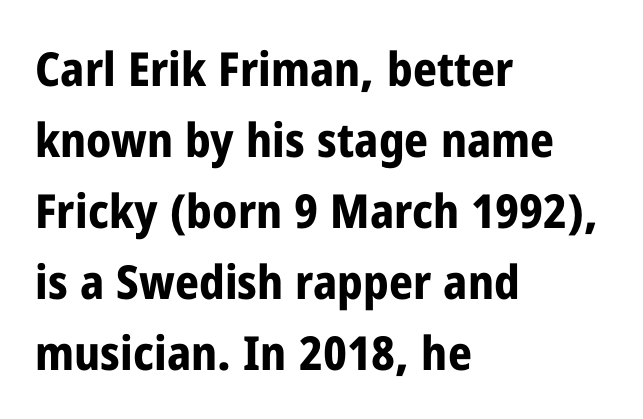
Spacing verdict: proportional, widths tailored to each character. Its strokes are broad and dark, the hallmark of bold type. Quick note: not italic, upright. Compared with typical body copy, the letter spacing here is the same.
